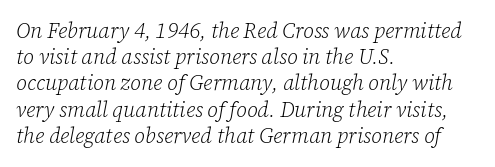
Default kerning and tracking; the words read as compact shapes. The letters are slanted; this is an italic face. Leading: standard. Honestly, there is no underline to notice here at all.
